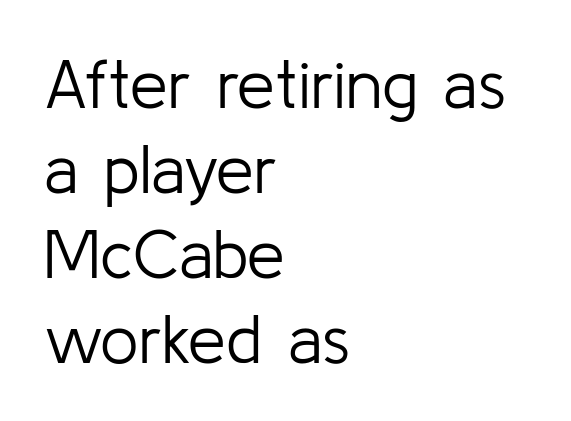
The image shows 68 px light sans-serif type, upright; set left-aligned, normal line spacing (1.25x), normal letter spacing, not underlined; low stroke contrast and a medium x-height.
